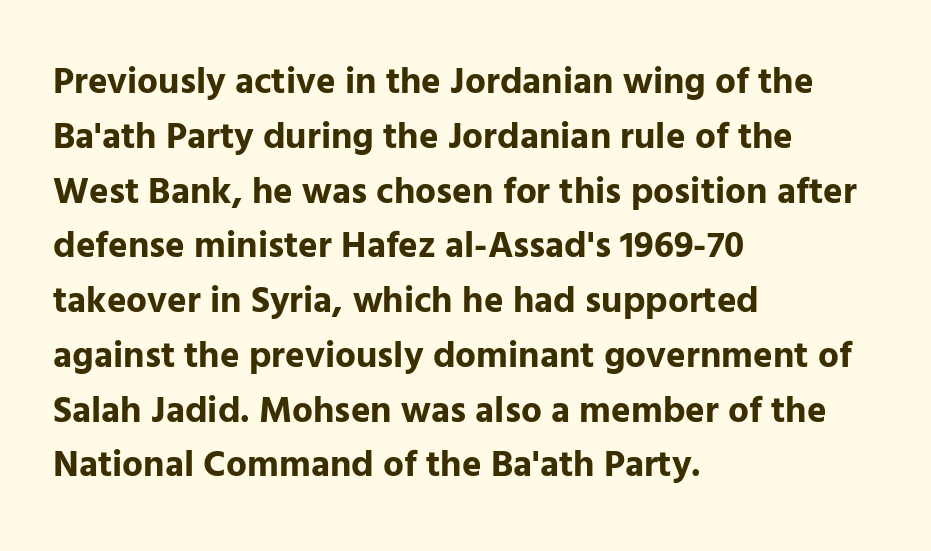
Notice how thick the strokes are: this is what a full bold looks like. The type sits square on the baseline with zero lean. Lines of text with bare space underneath. Vertically, the passage feels balanced, rows spaced as you'd expect. Spacing between characters is what you'd get straight out of the box. In terms of letterform style, serifs are entirely absent.
